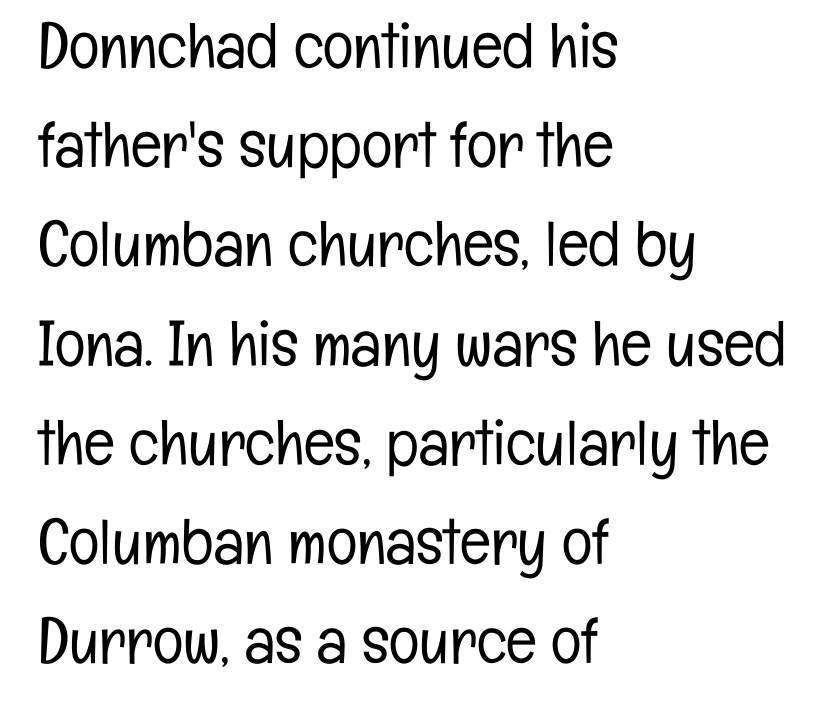
Vertical spacing — default. Glance below the letters and you will spot only blank space. Proportional: the letters do not fall into vertical columns. Examine the stroke ends and you'll find no serifs. This rendering uses left alignment, leaving the right contour irregular. Spacing between characters is what you'd get straight out of the box.
